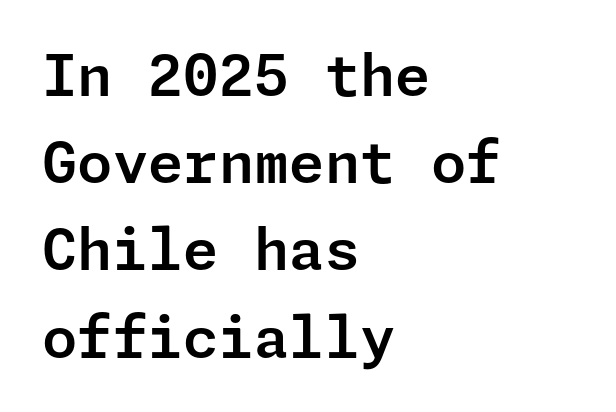
A roman cut, with each character standing at attention. Plain, unruled lines of type. The line texture is even and compact thanks to regular tracking. Visually the block forms a straight wall on the left and a jagged coastline on the right. To sum up the face: it is a sans, with no serifs.
